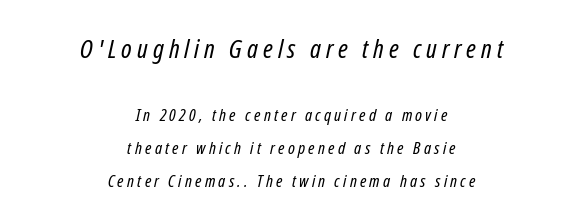
{"italic": "yes", "lean": "right", "slant_degrees": 12, "bold": "no", "underline": "no", "align": "center", "line_spacing": "loose", "line_spacing_ratio": 1.96, "larger_block": "first", "size_ratio": 1.53, "glyph_px": 26}
